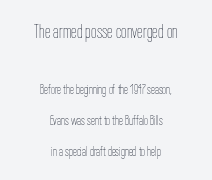
The specimen omits any rule beneath the text block's lines. Caption: multi-line text, centered on the measure. A typesetter would call this zero additional tracking. Posture: straight, roman, zero tilt. The typesetting does not lean heavy: it is not bold. Horizontal bands of white between lines are thick stripes.
